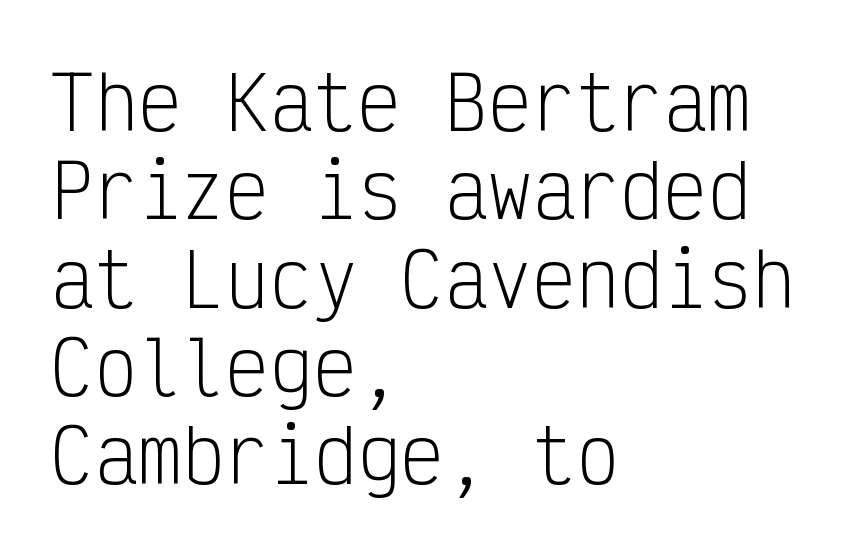
Q: Is the text bold? A: No.
Q: Is the text italic (slanted)? A: No, it is upright.
Q: Is the typeface a serif or a sans-serif typeface? A: Sans-serif.
Q: Is the text underlined? A: No.
Q: How is the paragraph aligned? A: Left-aligned.
Q: Is the spacing between letters normal or unusually wide? A: Normal.
Q: Width (condensed, normal, or wide)? A: Condensed.
Q: Stroke contrast? A: Low.
Q: x-height? A: Medium.
Q: Monospaced? A: Yes.
